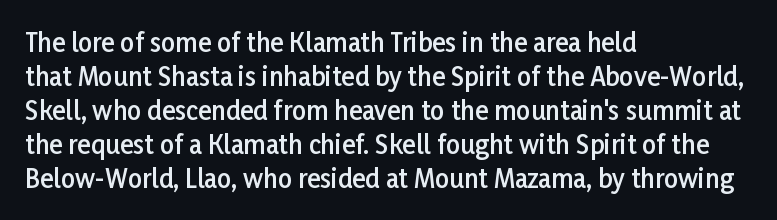
{"italic": "no", "bold": "semi", "underline": "no", "align": "left", "line_spacing": "normal", "line_spacing_ratio": 1.36, "letter_spacing": "normal", "letter_spacing_em": 0.0, "glyph_px": 25}
